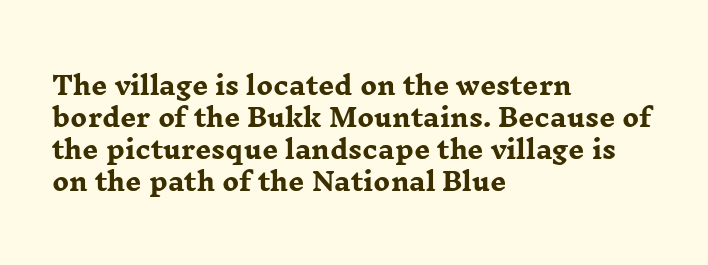
The typesetter chose a ragged-right arrangement here. The line texture is even and compact thanks to regular tracking. Summary of weight: heavy, a full bold. Vertically, the passage feels balanced, rows spaced as you'd expect. In terms of posture, this sample is upright.
